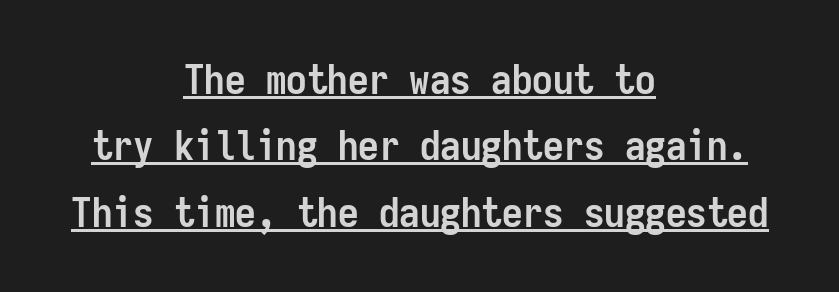
The letterforms sit shoulder to shoulder at normal distance. The letters stand upright; this is a roman face. Normally led — the rows are evenly, conventionally spaced. Which margin do the lines hug? Neither — every line sits in the middle. These characters rest on top of a visible drawn line. You could count columns in this text — the font is strictly monospaced.
